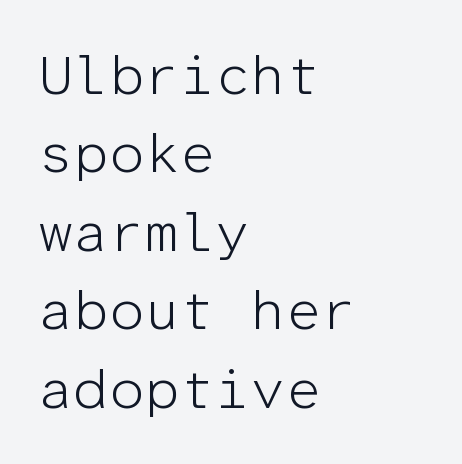
This sample keeps an unexceptional amount of space between lines. You could count columns in this text — the font is strictly monospaced. Students, note that the glyphs here touch the page at normal intervals. Vertical strokes here are truly vertical. Stems and bowls with no extra thickness — not bold. Short and long lines alike share a common starting point at left.
